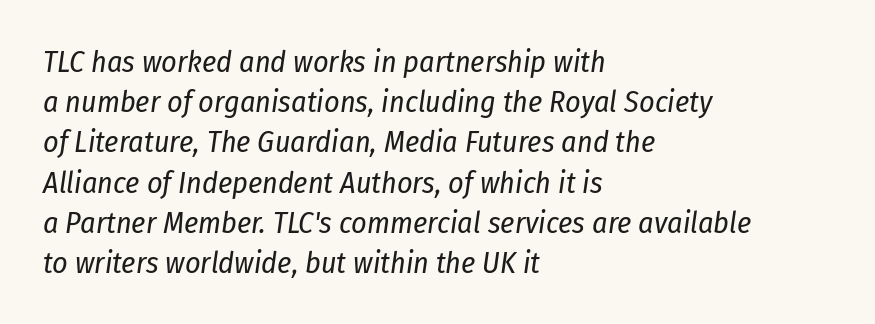
Weight: in the light-to-regular range. The tracking reads as untouched default to a designer's eye. A typesetter would call this leading conventional body-copy spacing. The letters advance in unequal steps, a hallmark of proportional type. Leftover space on each line is placed entirely after the last word. Every character sits at an angle, as italics do.
